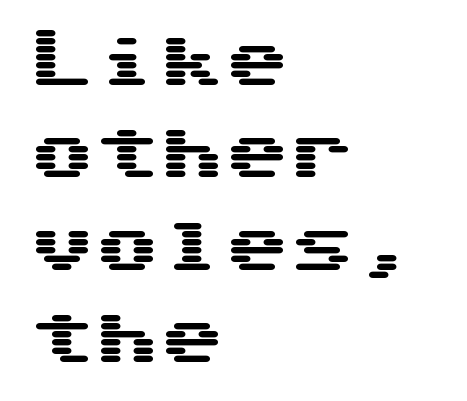
Italic: no, the glyphs are upright roman. A classic flush-left, rag-right setting is used for this passage. The strip under each line holds only bare page. This rendering leaves character spacing at its baseline value. Grotesque or geometric, the face here clearly has no serifs. Line spacing here is normal.
